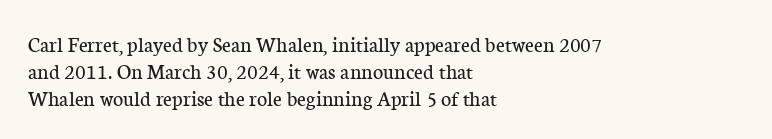
{"italic": "no", "bold": "no", "underline": "no", "align": "left", "line_spacing_ratio": 1.22, "letter_spacing": "normal", "letter_spacing_em": 0.0, "glyph_px": 22}
